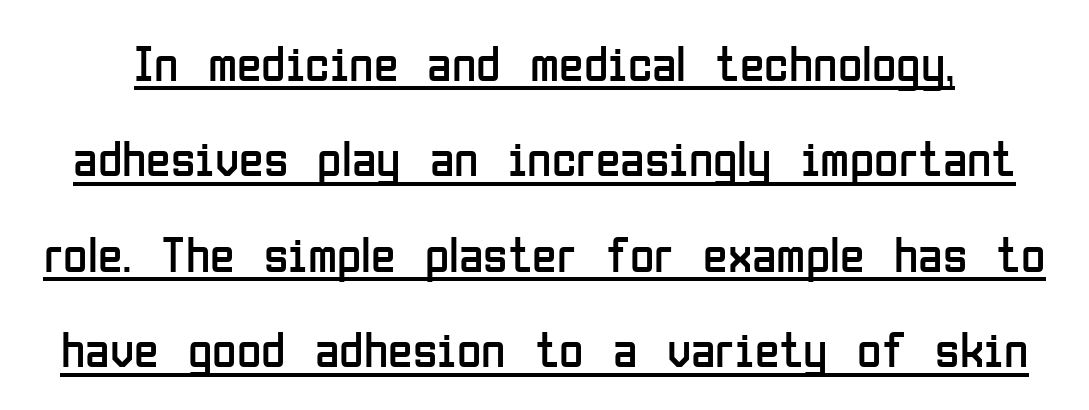
Do the letters lean? They stand straight. The letters sit at their default tracking, neither squeezed nor spread. Looks like someone drew a line under every word here. Nope, no serifs anywhere on these letters. The passage shown is typed in a proportional face where columns would drift. The passage shown stacks its lines with a broad gap.
